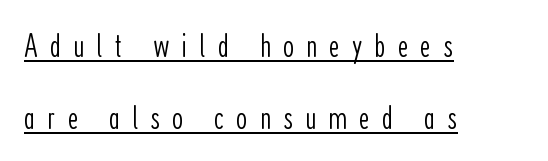
Q: Is the text bold? A: No.
Q: Is the text italic (slanted)? A: No, it is upright.
Q: Is the typeface a serif or a sans-serif typeface? A: Sans-serif.
Q: Is the text underlined? A: Yes.
Q: How is the paragraph aligned? A: Left-aligned.
Q: Is the spacing between letters normal or unusually wide? A: Unusually wide.
Q: Is the spacing between lines tight, normal or loose? A: Loose.
Q: Width (condensed, normal, or wide)? A: Condensed.
Q: Stroke contrast? A: Low.
Q: x-height? A: Medium.
Q: Monospaced? A: No.
